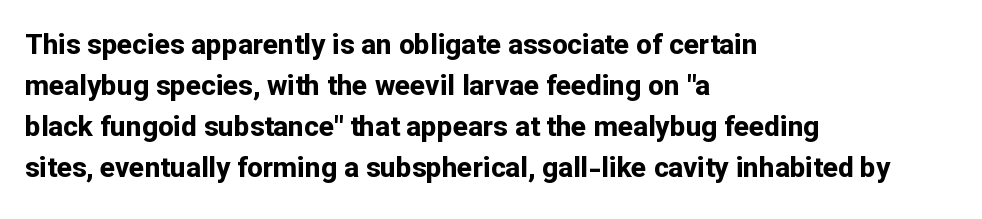
Serifs: no, the terminals of the letterforms are clean. Thick stems and heavy bowls — unmistakably bold. Italic? Not at all — the glyphs are vertical. Words appear dense and cohesive because spacing is normal. Underlining? Definitely not there.
